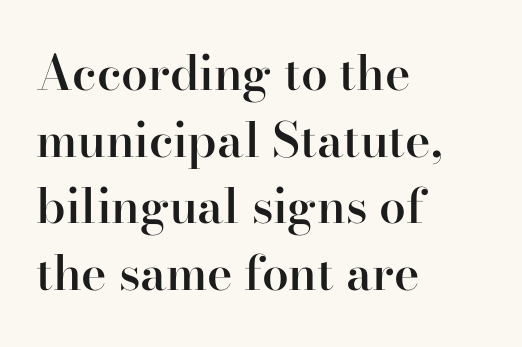
These lines carry some extra weight — a demibold, not a full bold. Inter-character spacing is left at the font's built-in metrics. These lines stack with their left ends in a neat column. Bare-footed words on every line. Interline gaps are of average width in this sample.
